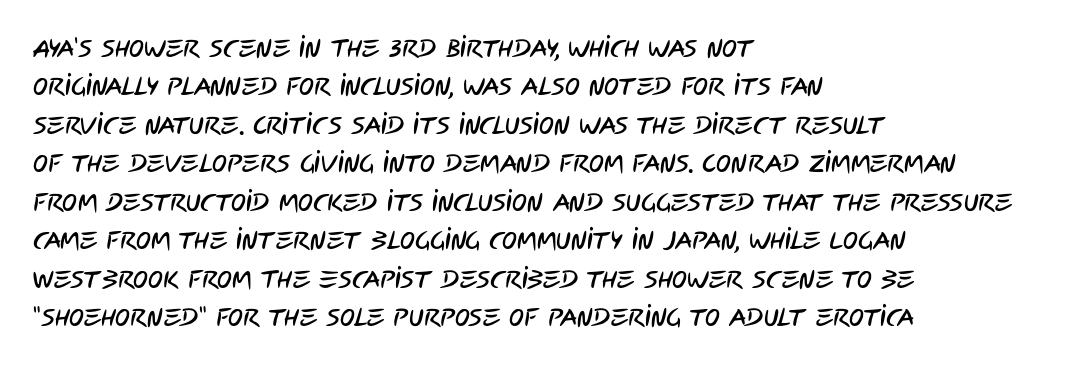
{"underline": "no", "align": "left", "line_spacing": "normal", "line_spacing_ratio": 1.54, "letter_spacing": "normal", "letter_spacing_em": 0.0, "glyph_px": 25}
